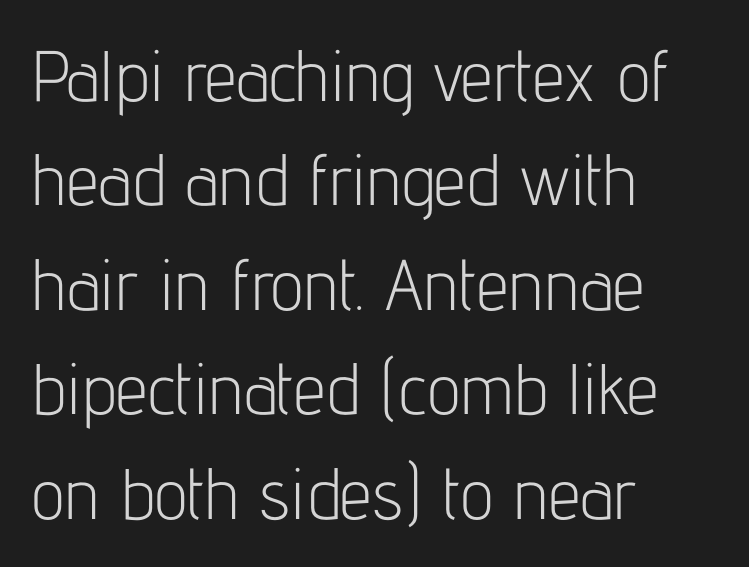
The image shows 72 px light, condensed sans-serif type, upright; set left-aligned, normal line spacing (1.45x), normal letter spacing, not underlined; low stroke contrast and a medium x-height.
